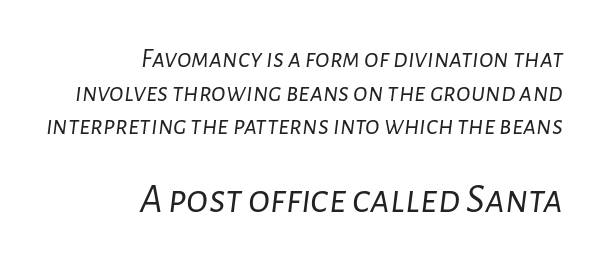
The image shows 41 px light type, italic (leaning right); set right-aligned, normal line spacing (1.25x), normal letter spacing, not underlined; the second (bottom) block is 1.52x larger; low stroke contrast and a medium x-height.
